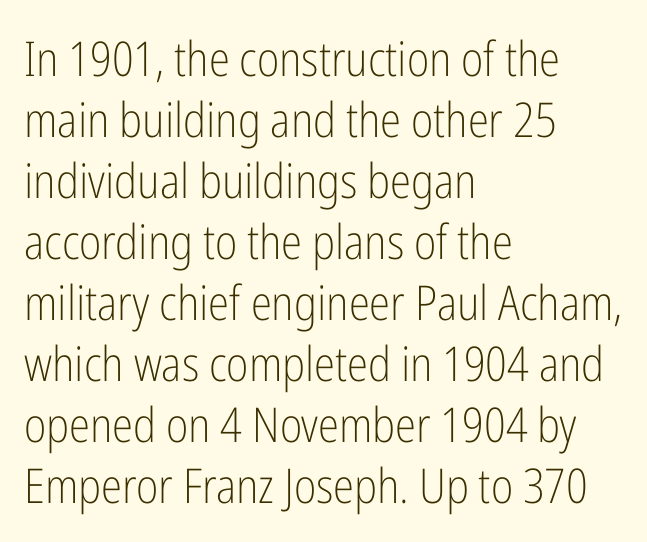
Q: Is the text bold? A: No.
Q: Is the text italic (slanted)? A: No, it is upright.
Q: Is the typeface a serif or a sans-serif typeface? A: Sans-serif.
Q: Is the text underlined? A: No.
Q: How is the paragraph aligned? A: Left-aligned.
Q: Is the spacing between letters normal or unusually wide? A: Normal.
Q: Is the spacing between lines tight, normal or loose? A: Normal.
Q: Width (condensed, normal, or wide)? A: Condensed.
Q: Stroke contrast? A: Low.
Q: x-height? A: Medium.
Q: Monospaced? A: No.
